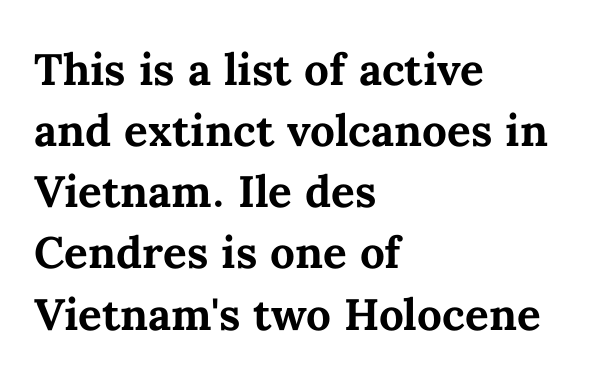
The image shows 44 px bold type, upright; set left-aligned, normal line spacing (1.39x), normal letter spacing, not underlined; medium stroke contrast and a medium x-height.
